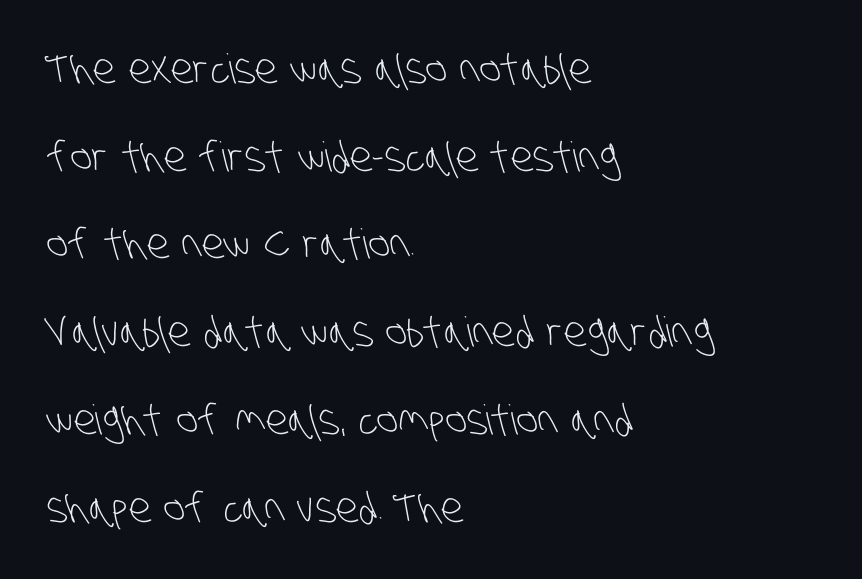
The image shows 41 px light, condensed sans-serif type; set left-aligned, loose line spacing (2.14x), normal letter spacing, not underlined; low stroke contrast and a large x-height.
